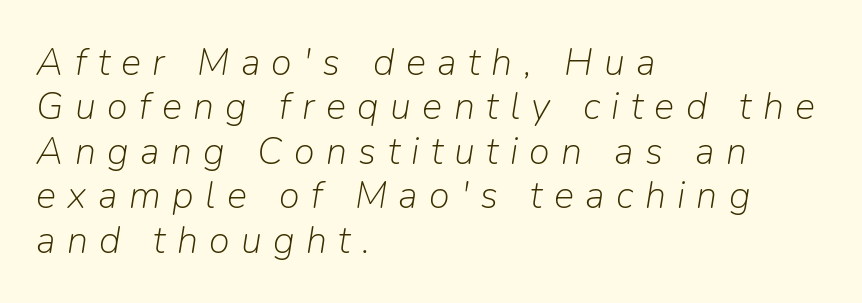
The image shows 38 px light type, italic (leaning right); set left-aligned, line spacing 1.17x, unusually wide letter spacing (+0.3 em), not underlined; low stroke contrast and a medium x-height.
